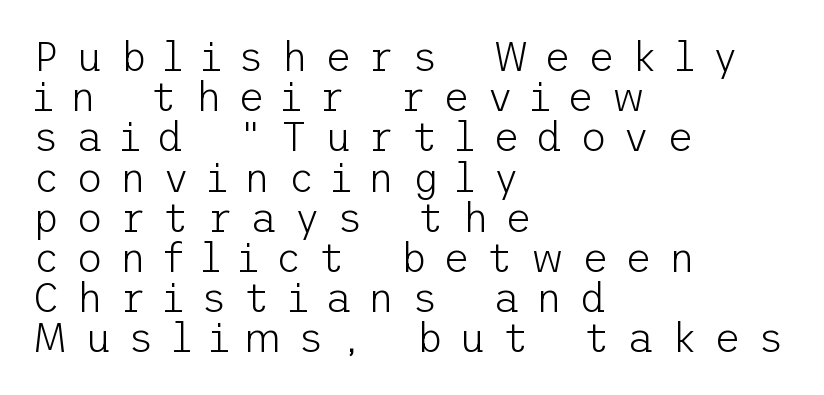
Q: Is the text bold? A: No.
Q: Is the text italic (slanted)? A: No, it is upright.
Q: Is the typeface a serif or a sans-serif typeface? A: Sans-serif.
Q: Is the text underlined? A: No.
Q: How is the paragraph aligned? A: Left-aligned.
Q: Is the spacing between letters normal or unusually wide? A: Unusually wide.
Q: Is the spacing between lines tight, normal or loose? A: Tight.
Q: Width (condensed, normal, or wide)? A: Normal.
Q: Stroke contrast? A: Low.
Q: x-height? A: Medium.
